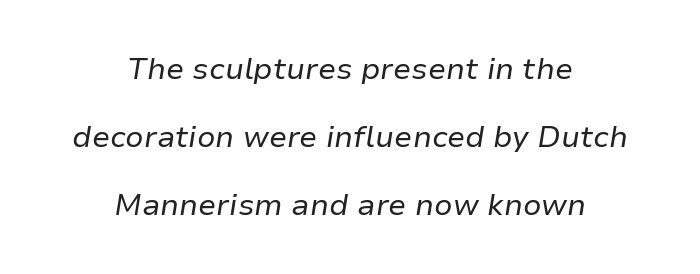
{"italic": "yes", "lean": "right", "slant_degrees": 9, "bold": "no", "weight": "regular", "width": "normal", "stroke_contrast": "low", "x_height": "medium", "monospaced": "no", "underline": "no", "align": "center", "line_spacing": "loose", "line_spacing_ratio": 2.26, "letter_spacing": "normal", "letter_spacing_em": 0.0, "glyph_px": 30}
